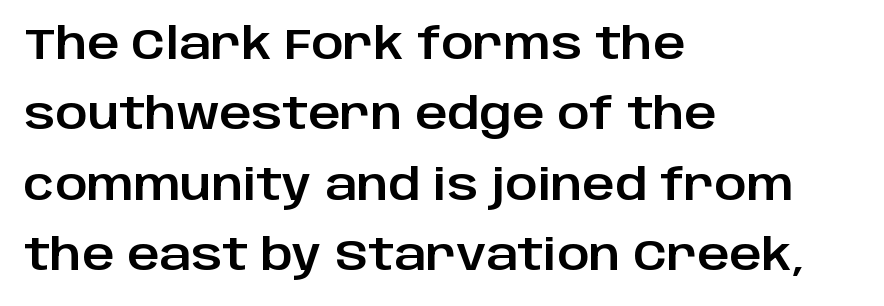
{"serif": "no", "italic": "no", "width": "normal", "stroke_contrast": "low", "x_height": "large", "monospaced": "no", "underline": "no", "align": "left", "line_spacing": "normal", "line_spacing_ratio": 1.6, "letter_spacing": "normal", "letter_spacing_em": 0.0, "glyph_px": 44}
